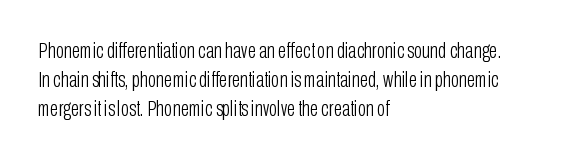
Tall strokes in this sample are plumb rather than angled. The passage shown has conventional tracking throughout. Every row of glyphs begins at an identical x-position on the left. A normal amount of white space separates one row of letters from the next. Type without underlining.
